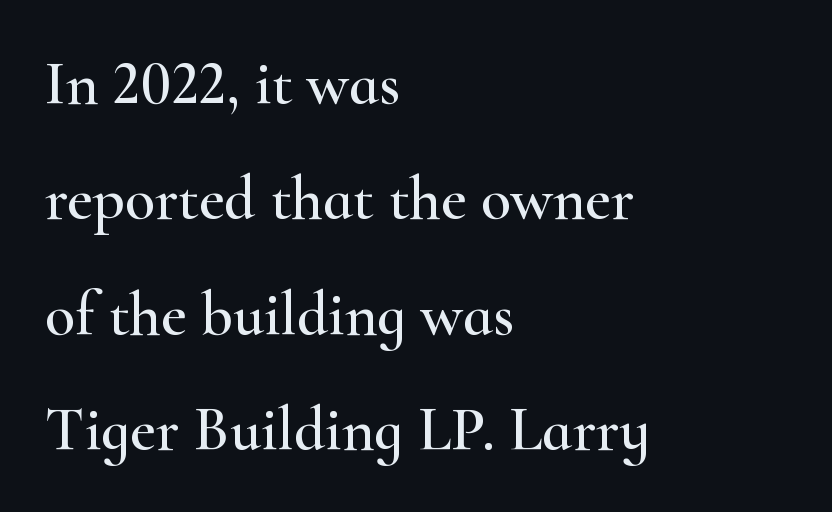
Q: Is the text italic (slanted)? A: No, it is upright.
Q: Is the typeface a serif or a sans-serif typeface? A: Serif.
Q: Is the text underlined? A: No.
Q: How is the paragraph aligned? A: Left-aligned.
Q: Is the spacing between letters normal or unusually wide? A: Normal.
Q: Width (condensed, normal, or wide)? A: Wide.
Q: Stroke contrast? A: High.
Q: x-height? A: Small.
Q: Monospaced? A: No.
